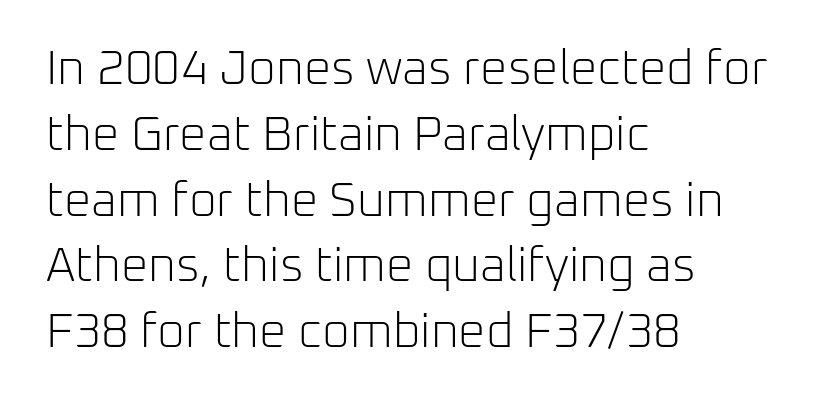
The image shows 48 px light sans-serif type, upright; set left-aligned, normal line spacing (1.37x), normal letter spacing, not underlined; low stroke contrast and a medium x-height.
